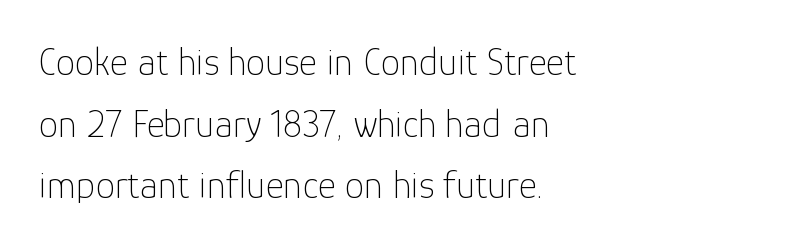
The image shows 39 px thin sans-serif type, upright; set left-aligned, normal line spacing (1.58x), normal letter spacing, not underlined; low stroke contrast and a medium x-height.
